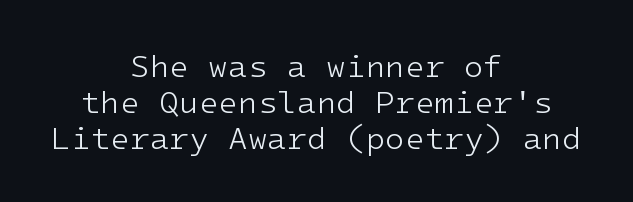
{"serif": "no", "italic": "no", "bold": "no", "weight": "light", "width": "normal", "stroke_contrast": "low", "x_height": "medium", "underline": "no", "align": "center", "line_spacing": "tight", "line_spacing_ratio": 1.13, "letter_spacing": "normal", "letter_spacing_em": 0.0, "glyph_px": 32}
